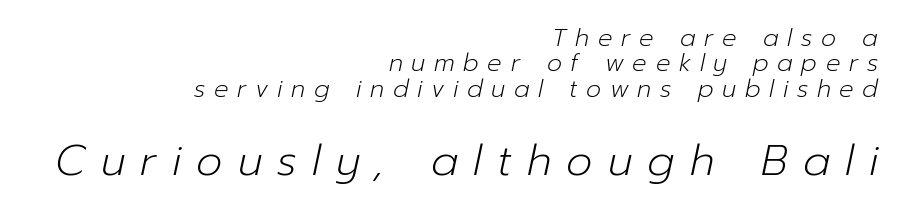
{"italic": "yes", "lean": "right", "slant_degrees": 12, "bold": "no", "weight": "light", "width": "normal", "stroke_contrast": "low", "x_height": "medium", "monospaced": "no", "underline": "no", "align": "right", "line_spacing": "tight", "line_spacing_ratio": 1.06, "letter_spacing": "wide", "letter_spacing_em": 0.36, "larger_block": "second", "size_ratio": 1.75, "glyph_px": 42}
